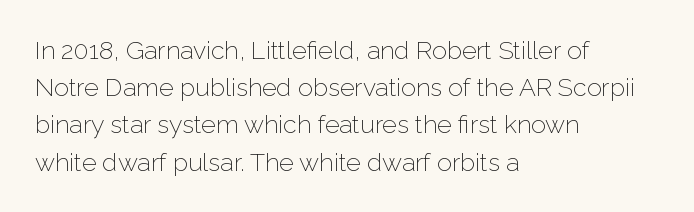
Q: Is the text bold? A: No.
Q: Is the text italic (slanted)? A: No, it is upright.
Q: Is the text underlined? A: No.
Q: How is the paragraph aligned? A: Left-aligned.
Q: Is the spacing between letters normal or unusually wide? A: Normal.
Q: Is the spacing between lines tight, normal or loose? A: Normal.
